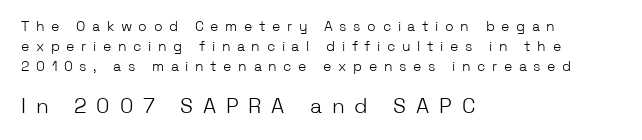
The image shows 21 px text type, upright; set left-aligned, normal line spacing (1.44x), unusually wide letter spacing (+0.47 em), not underlined; the second (bottom) block is 1.5x larger.
